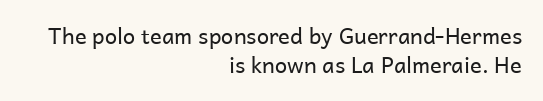
The image shows 22 px text type, upright; set right-aligned, normal line spacing (1.32x), normal letter spacing, not underlined.
